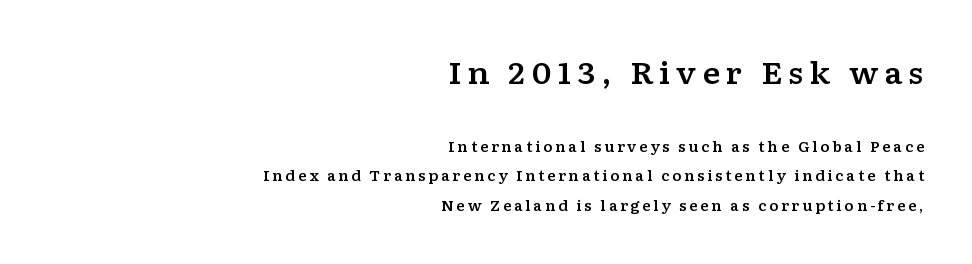
The image shows 30 px wide serif type, upright; set right-aligned, loose line spacing (2.1x), not underlined; the first (top) block is 2.14x larger; low stroke contrast and a medium x-height.
